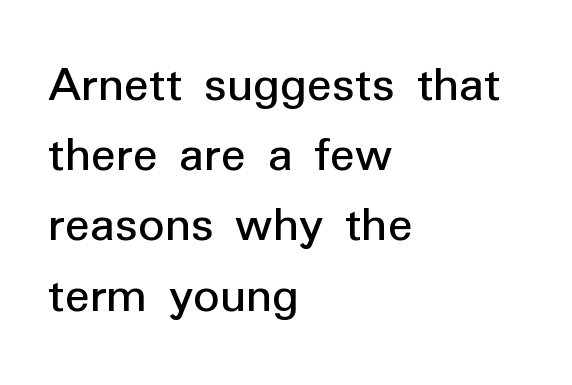
This sample has the flowing, uneven cadence of proportional lettering. Serifs: no, the terminals of the letterforms are clean. One-word summary of the alignment: left. Rule under the text: the space is simply empty. Ascenders rise straight up at ninety degrees.
